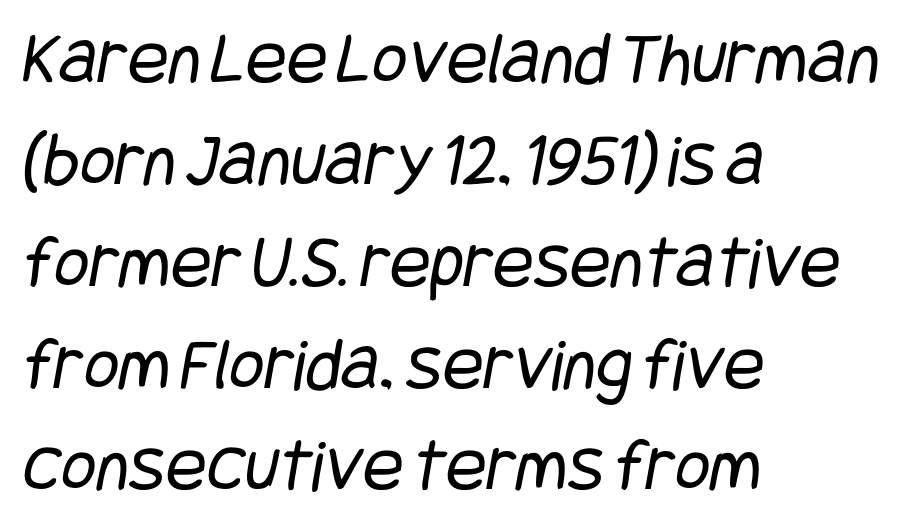
The image shows 76 px regular-weight, condensed sans-serif type; set left-aligned, normal line spacing (1.34x), normal letter spacing, not underlined; low stroke contrast and a large x-height.
